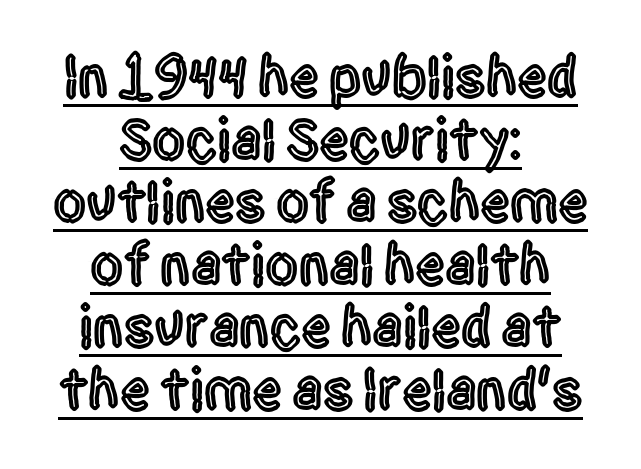
Q: Is the text italic (slanted)? A: No, it is upright.
Q: Is the typeface a serif or a sans-serif typeface? A: Sans-serif.
Q: Is the text underlined? A: Yes.
Q: How is the paragraph aligned? A: Centered.
Q: Is the spacing between letters normal or unusually wide? A: Normal.
Q: Is the spacing between lines tight, normal or loose? A: Tight.
Q: Width (condensed, normal, or wide)? A: Condensed.
Q: x-height? A: Large.
Q: Monospaced? A: No.
